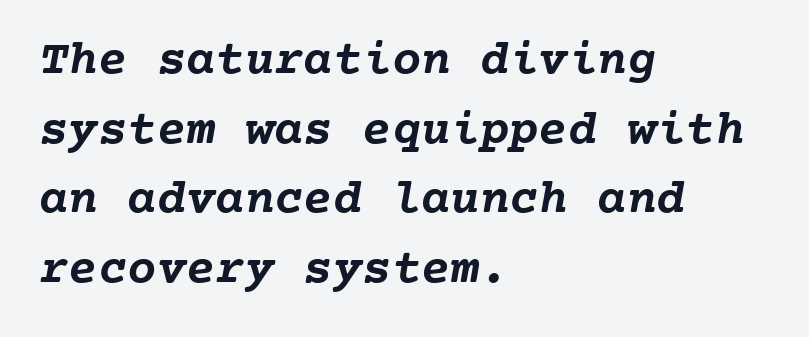
Q: Is the text bold? A: Yes.
Q: Is the text underlined? A: No.
Q: How is the paragraph aligned? A: Left-aligned.
Q: Is the spacing between letters normal or unusually wide? A: Normal.
Q: Is the spacing between lines tight, normal or loose? A: Normal.
Q: Width (condensed, normal, or wide)? A: Normal.
Q: Stroke contrast? A: Low.
Q: x-height? A: Medium.
Q: Monospaced? A: Yes.
